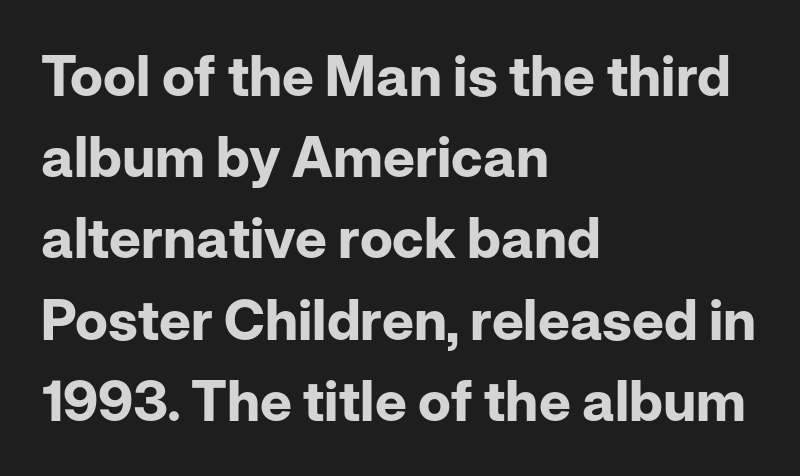
You could call the tracking neutral — neither tight nor loose. Check the space under the baseline: it is left empty. Is there much room between lines? A standard amount, neither cramped nor airy. Upright lettering throughout.
